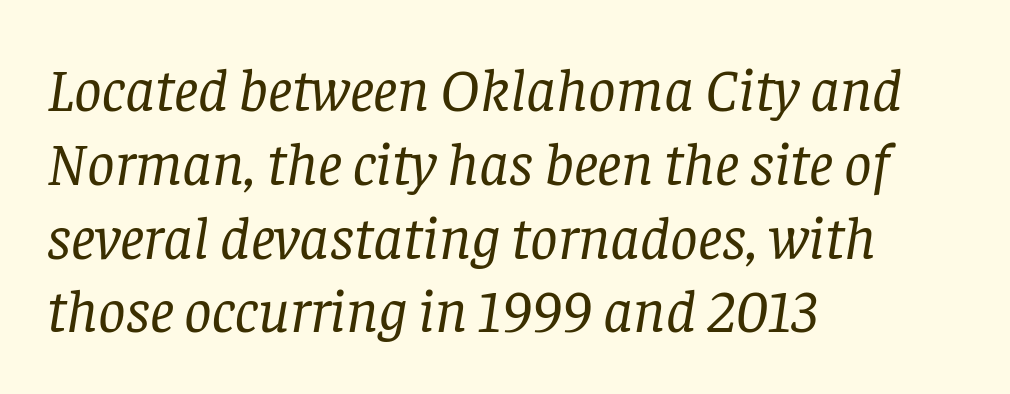
The image shows 61 px regular-weight serif type, italic (leaning right); set left-aligned, line spacing 1.21x, normal letter spacing, not underlined; low stroke contrast and a large x-height.
